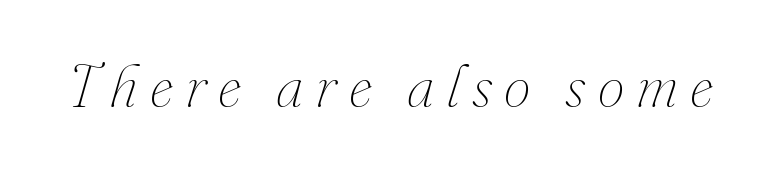
{"italic": "yes", "lean": "right", "slant_degrees": 16, "bold": "no", "weight": "thin", "width": "normal", "stroke_contrast": "medium", "x_height": "small", "monospaced": "no", "underline": "no", "letter_spacing": "wide", "letter_spacing_em": 0.2, "glyph_px": 60}
